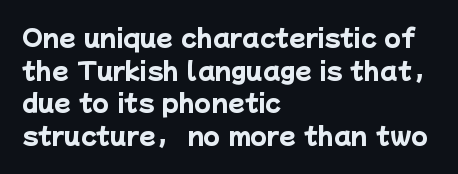
Q: Is the text bold? A: Yes.
Q: Is the text underlined? A: No.
Q: How is the paragraph aligned? A: Left-aligned.
Q: Is the spacing between letters normal or unusually wide? A: Normal.
Q: Is the spacing between lines tight, normal or loose? A: Normal.
